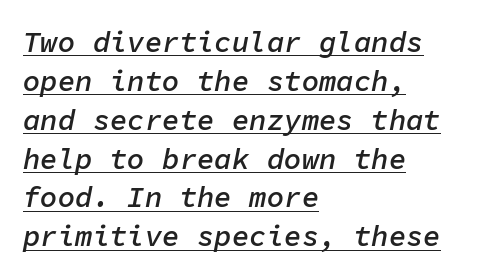
{"italic": "yes", "lean": "right", "slant_degrees": 11, "bold": "semi", "weight": "semibold", "width": "normal", "stroke_contrast": "low", "x_height": "medium", "monospaced": "yes", "underline": "yes", "align": "left", "line_spacing": "normal", "line_spacing_ratio": 1.34, "letter_spacing": "normal", "letter_spacing_em": 0.0, "glyph_px": 29}
